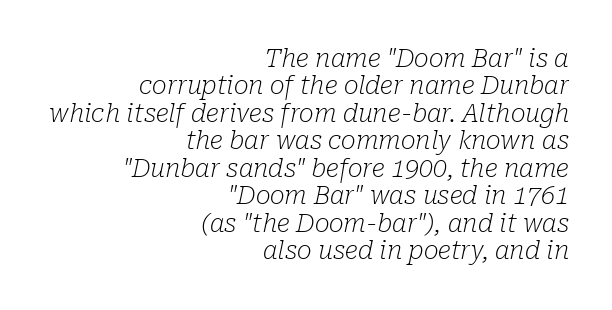
The whole block is typeset with a tilt. These lines are set flush right with a ragged left edge. Only glyphs here, with clear space below each row. The weight tops out at a normal text grade. The letterforms sit shoulder to shoulder at normal distance. The designer dialed line spacing down below the default.
